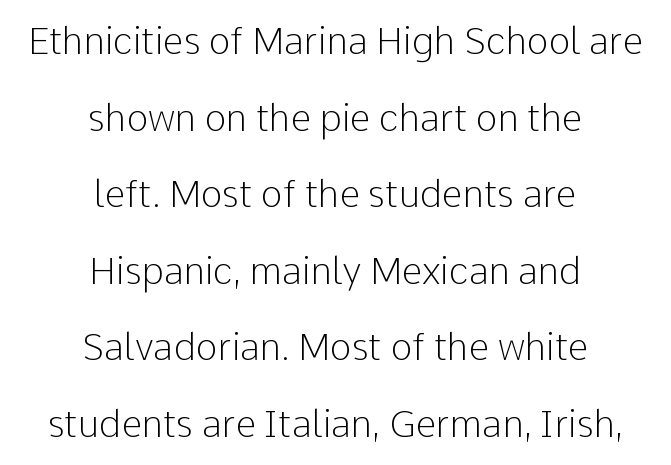
The image shows 37 px light sans-serif type, upright; set centered, loose line spacing (2.07x), normal letter spacing, not underlined; low stroke contrast and a medium x-height.
